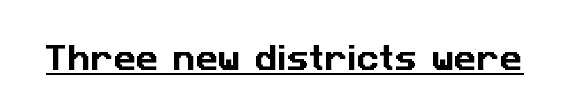
Looks like regular typesetting: each glyph gets only the width it needs. Examine the stroke ends and you'll find no serifs. You can see a thin bar hugging the bottom of the glyphs. These lines keep a tight, regular rhythm from letter to letter.
